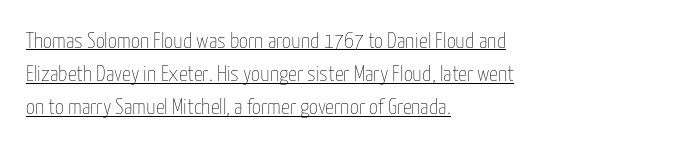
{"italic": "no", "bold": "no", "underline": "yes", "align": "left", "line_spacing": "normal", "line_spacing_ratio": 1.51, "letter_spacing": "normal", "letter_spacing_em": 0.0, "glyph_px": 22}
